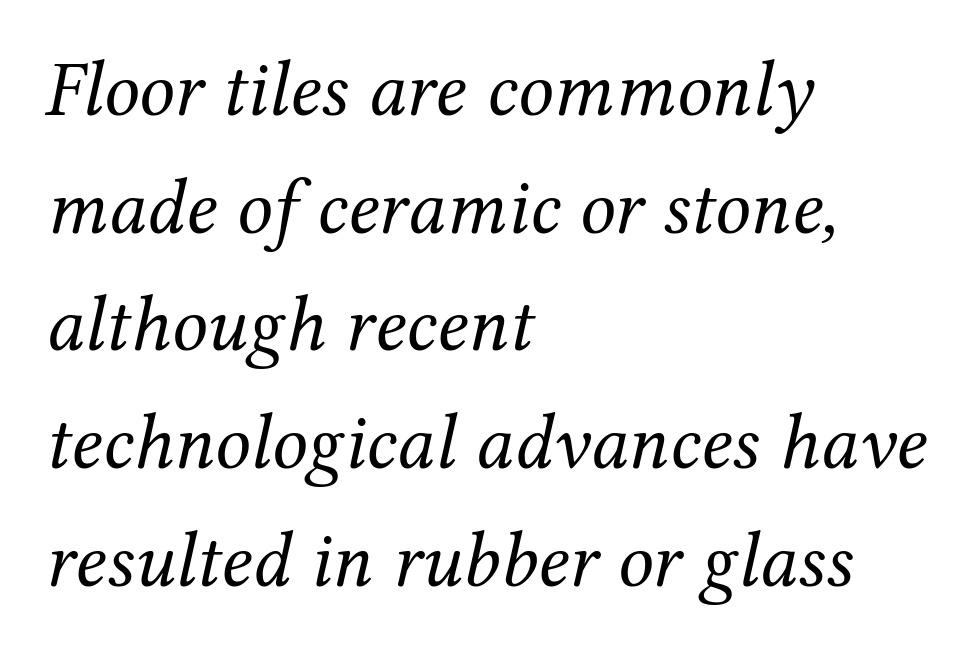
Stroke thickness stays within the range of a standard reading face or lighter. The type family on display is of the serif kind. This sample uses an oblique cut, with every glyph tilted off the vertical. The rendering uses natural spacing where letterforms have individual widths.
